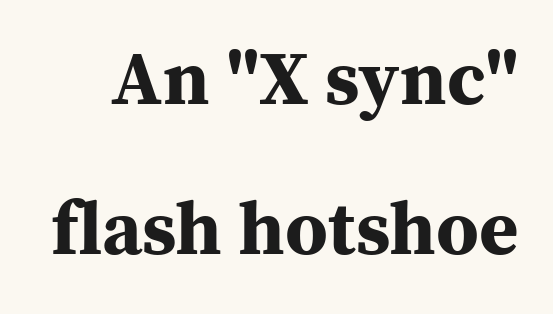
The image shows 76 px bold serif type, upright; set loose line spacing (1.97x), normal letter spacing, not underlined; medium stroke contrast and a medium x-height.
